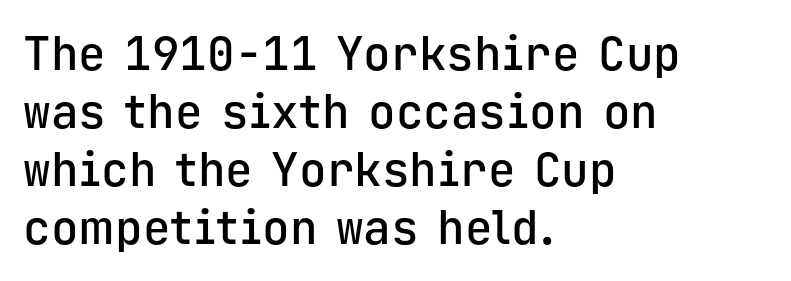
Q: Is the text bold? A: Semi-bold.
Q: Is the text italic (slanted)? A: No, it is upright.
Q: Is the typeface a serif or a sans-serif typeface? A: Sans-serif.
Q: Is the text underlined? A: No.
Q: How is the paragraph aligned? A: Left-aligned.
Q: Is the spacing between letters normal or unusually wide? A: Normal.
Q: Is the spacing between lines tight, normal or loose? A: Normal.
Q: Width (condensed, normal, or wide)? A: Normal.
Q: Stroke contrast? A: Low.
Q: x-height? A: Medium.
Q: Monospaced? A: Yes.
